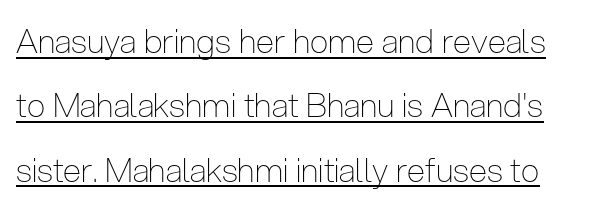
Q: Is the text bold? A: No.
Q: Is the text italic (slanted)? A: No, it is upright.
Q: Is the typeface a serif or a sans-serif typeface? A: Sans-serif.
Q: Is the text underlined? A: Yes.
Q: Is the spacing between letters normal or unusually wide? A: Normal.
Q: Is the spacing between lines tight, normal or loose? A: Loose.
Q: Width (condensed, normal, or wide)? A: Condensed.
Q: Stroke contrast? A: Low.
Q: x-height? A: Medium.
Q: Monospaced? A: No.
